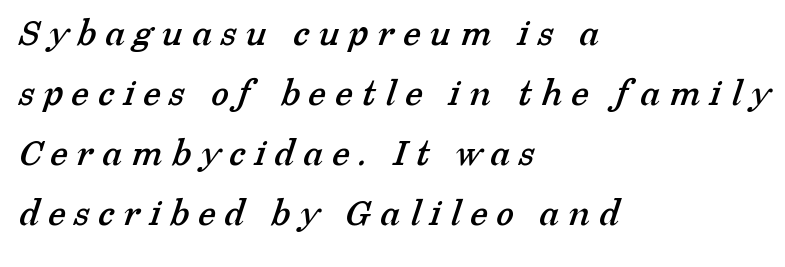
{"serif": "yes", "width": "normal", "stroke_contrast": "low", "x_height": "medium", "monospaced": "no", "underline": "no", "align": "left", "line_spacing": "normal", "line_spacing_ratio": 1.5, "letter_spacing": "wide", "letter_spacing_em": 0.23, "glyph_px": 40}
